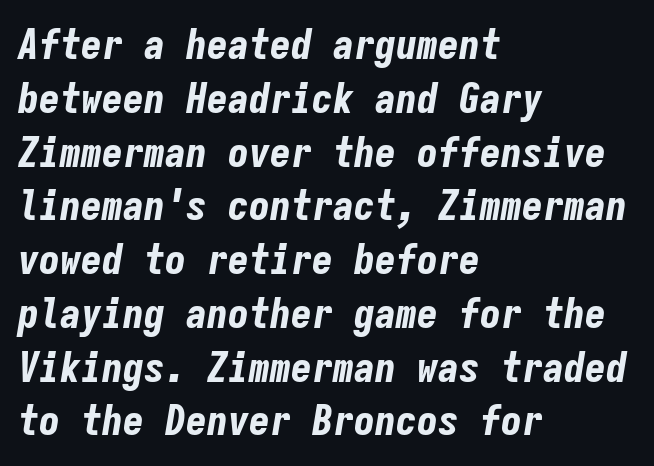
Q: Is the text bold? A: Yes.
Q: Is the text italic (slanted)? A: Yes, it leans right by about 9 degrees.
Q: Is the text underlined? A: No.
Q: How is the paragraph aligned? A: Left-aligned.
Q: Is the spacing between letters normal or unusually wide? A: Normal.
Q: Is the spacing between lines tight, normal or loose? A: Normal.
Q: Width (condensed, normal, or wide)? A: Condensed.
Q: Stroke contrast? A: Low.
Q: x-height? A: Medium.
Q: Monospaced? A: Yes.
